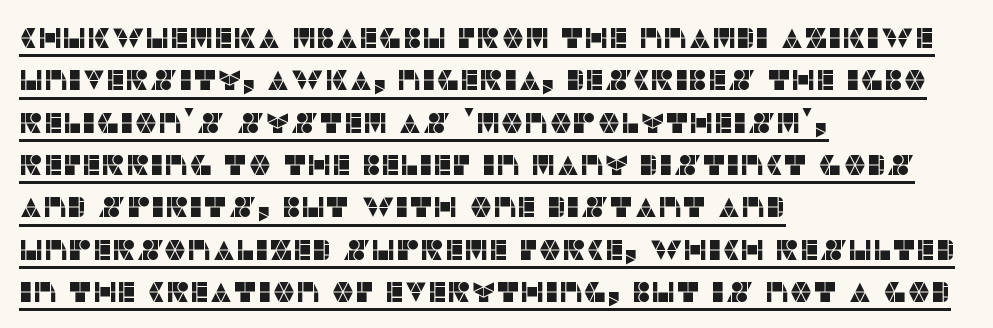
The image shows 29 px sans-serif type, upright; set left-aligned, normal line spacing (1.46x), normal letter spacing, underlined; low stroke contrast and a large x-height.
